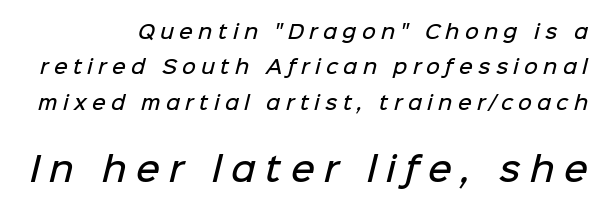
{"serif": "no", "bold": "semi", "weight": "semibold", "width": "normal", "stroke_contrast": "low", "x_height": "medium", "monospaced": "no", "underline": "no", "line_spacing_ratio": 1.86, "letter_spacing": "wide", "letter_spacing_em": 0.28, "larger_block": "second", "size_ratio": 1.74, "glyph_px": 33}
